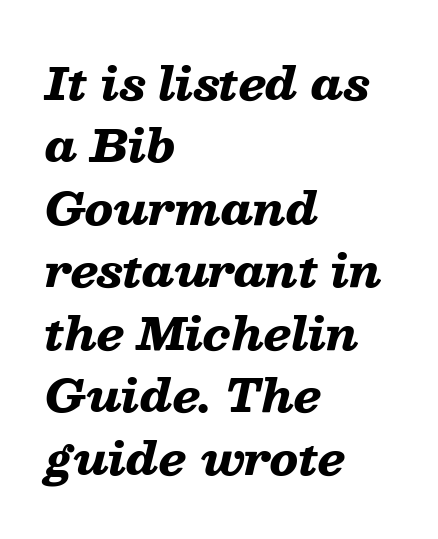
Q: Is the text bold? A: Yes.
Q: Is the text italic (slanted)? A: Yes, it leans right by about 13 degrees.
Q: Is the text underlined? A: No.
Q: How is the paragraph aligned? A: Left-aligned.
Q: Is the spacing between letters normal or unusually wide? A: Normal.
Q: Is the spacing between lines tight, normal or loose? A: Normal.
Q: Width (condensed, normal, or wide)? A: Wide.
Q: Stroke contrast? A: Low.
Q: x-height? A: Medium.
Q: Monospaced? A: No.
